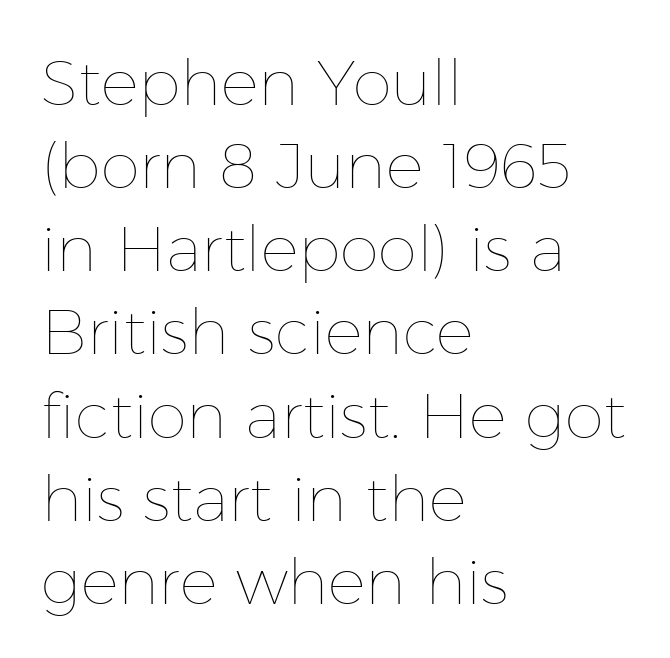
{"italic": "no", "bold": "no", "weight": "thin", "width": "normal", "stroke_contrast": "low", "x_height": "medium", "monospaced": "no", "underline": "no", "align": "left", "line_spacing": "normal", "line_spacing_ratio": 1.32, "letter_spacing": "normal", "letter_spacing_em": 0.0, "glyph_px": 63}
